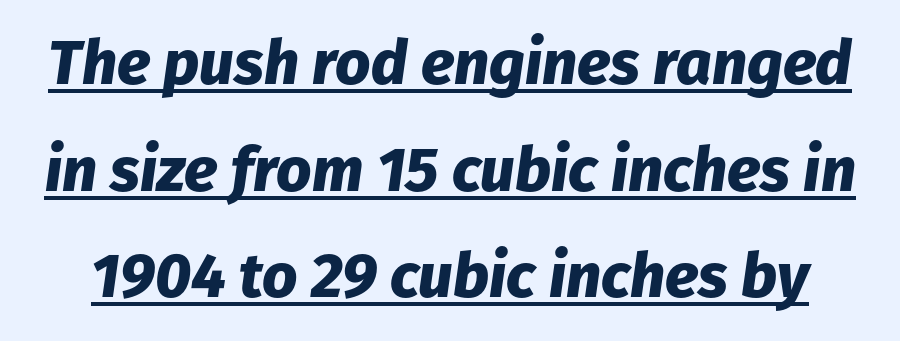
{"italic": "yes", "lean": "right", "slant_degrees": 8, "bold": "yes", "weight": "heavy", "width": "normal", "stroke_contrast": "low", "x_height": "medium", "monospaced": "no", "underline": "yes", "line_spacing_ratio": 1.72, "letter_spacing": "normal", "letter_spacing_em": 0.0, "glyph_px": 62}
